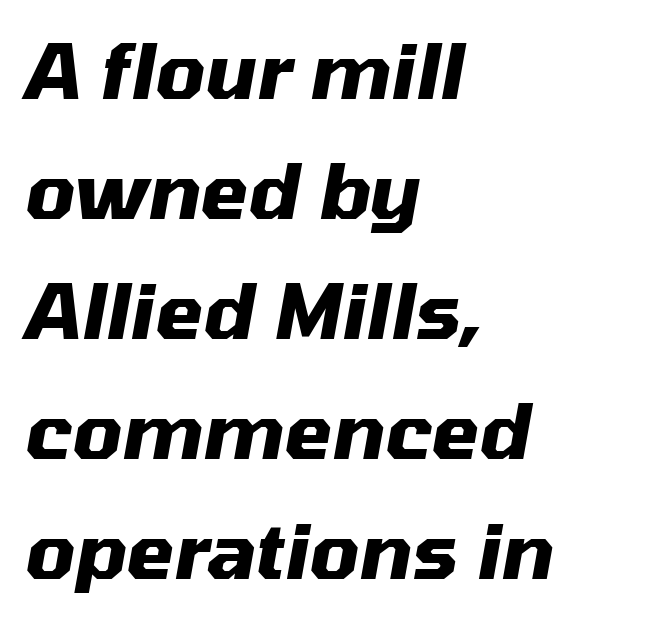
The image shows 77 px heavy type, italic (leaning right); set left-aligned, normal line spacing (1.56x), normal letter spacing, not underlined; medium stroke contrast and a medium x-height.
